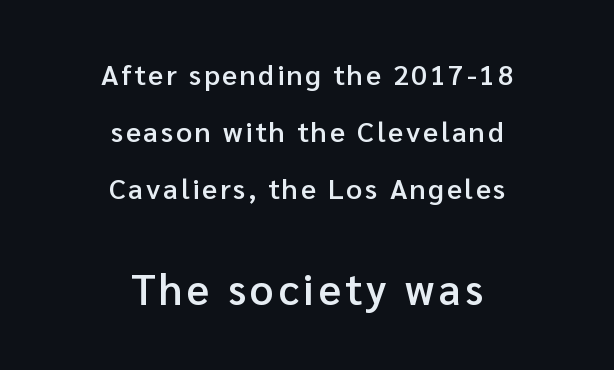
{"serif": "no", "italic": "no", "bold": "semi", "weight": "semibold", "width": "normal", "stroke_contrast": "low", "x_height": "medium", "monospaced": "no", "underline": "no", "align": "center", "line_spacing": "loose", "line_spacing_ratio": 2.04, "larger_block": "second", "size_ratio": 1.5, "glyph_px": 42}
